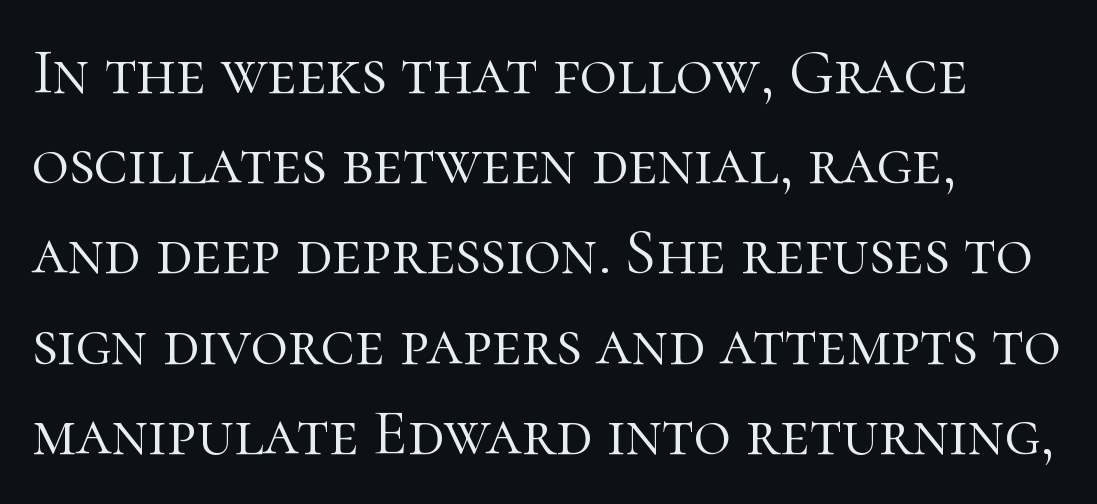
Q: Is the text bold? A: No.
Q: Is the text italic (slanted)? A: No, it is upright.
Q: Is the typeface a serif or a sans-serif typeface? A: Serif.
Q: Is the text underlined? A: No.
Q: How is the paragraph aligned? A: Left-aligned.
Q: Is the spacing between letters normal or unusually wide? A: Normal.
Q: Is the spacing between lines tight, normal or loose? A: Normal.
Q: Width (condensed, normal, or wide)? A: Normal.
Q: Stroke contrast? A: High.
Q: x-height? A: Medium.
Q: Monospaced? A: No.
